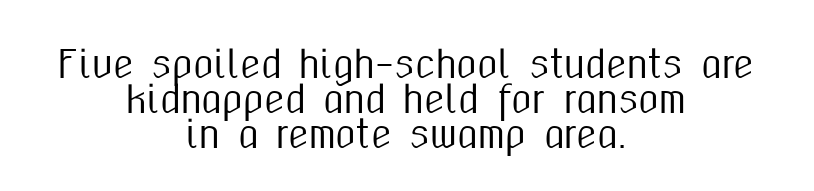
{"serif": "no", "italic": "no", "width": "condensed", "stroke_contrast": "medium", "x_height": "medium", "monospaced": "no", "underline": "no", "align": "center", "line_spacing": "tight", "line_spacing_ratio": 0.95, "letter_spacing": "normal", "letter_spacing_em": 0.0, "glyph_px": 37}
